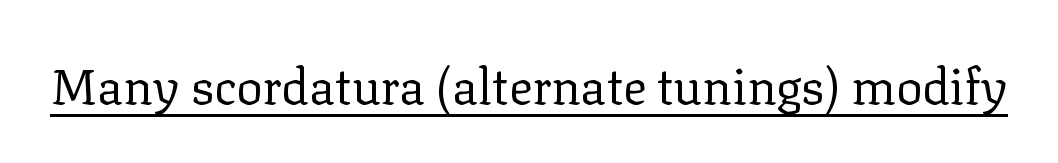
{"serif": "yes", "italic": "no", "bold": "no", "weight": "regular", "width": "normal", "stroke_contrast": "low", "x_height": "medium", "monospaced": "no", "underline": "yes", "letter_spacing": "normal", "letter_spacing_em": 0.0, "glyph_px": 49}
